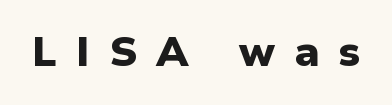
The image shows 41 px heavy sans-serif type, upright; set unusually wide letter spacing (+0.46 em), not underlined; low stroke contrast and a medium x-height.
